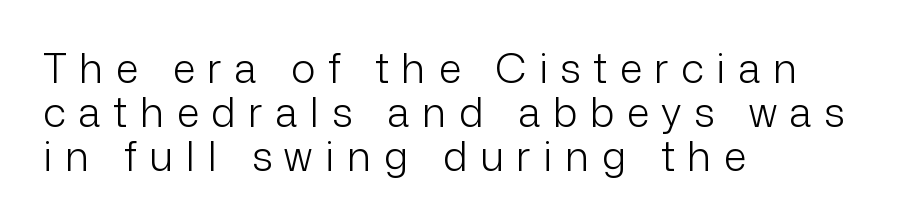
The image shows 41 px light sans-serif type, upright; set left-aligned, tight line spacing (1.07x), unusually wide letter spacing (+0.31 em), not underlined; low stroke contrast and a medium x-height.
